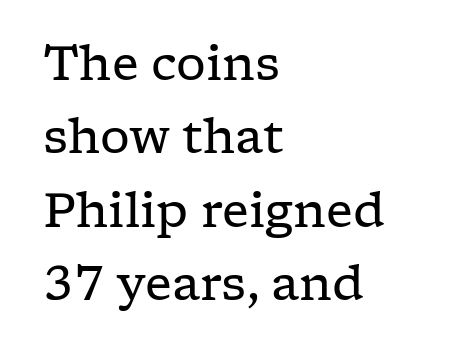
The image shows 47 px regular-weight, wide serif type, upright; set left-aligned, normal line spacing (1.56x), normal letter spacing, not underlined; low stroke contrast and a medium x-height.
